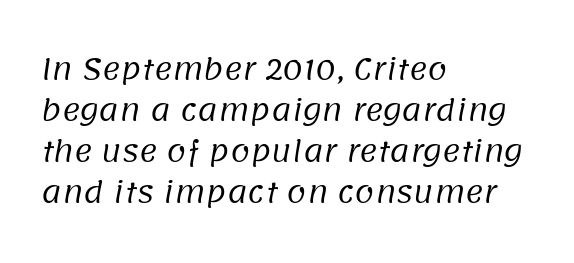
{"serif": "no", "bold": "no", "weight": "regular", "width": "normal", "stroke_contrast": "low", "x_height": "large", "monospaced": "no", "underline": "no", "align": "left", "line_spacing": "normal", "line_spacing_ratio": 1.47, "letter_spacing": "normal", "letter_spacing_em": 0.0, "glyph_px": 28}
